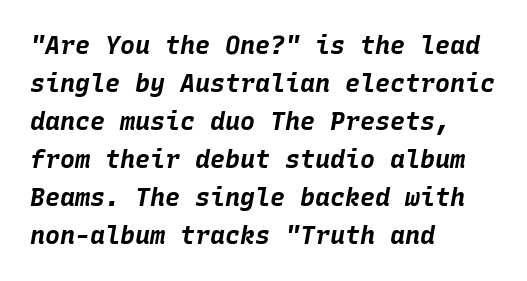
{"italic": "yes", "lean": "right", "slant_degrees": 10, "bold": "yes", "underline": "no", "align": "left", "line_spacing": "normal", "line_spacing_ratio": 1.52, "letter_spacing": "normal", "letter_spacing_em": 0.0, "glyph_px": 25}
